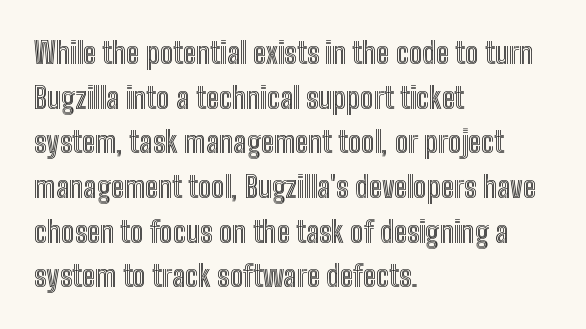
Caption: standard tracking, unaltered. This sample has the flowing, uneven cadence of proportional lettering. Baseline-to-baseline distance is the conventional proportion of letter height. Posture: vertical. Clear beneath every line of the passage. Line beginnings align vertically; line endings do not.
